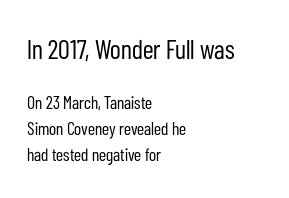
The baseline area is clear. Regarding leading, the lines here are spaced in the standard way. Leftover space on each line is placed entirely after the last word. The passage shown has conventional tracking throughout.
